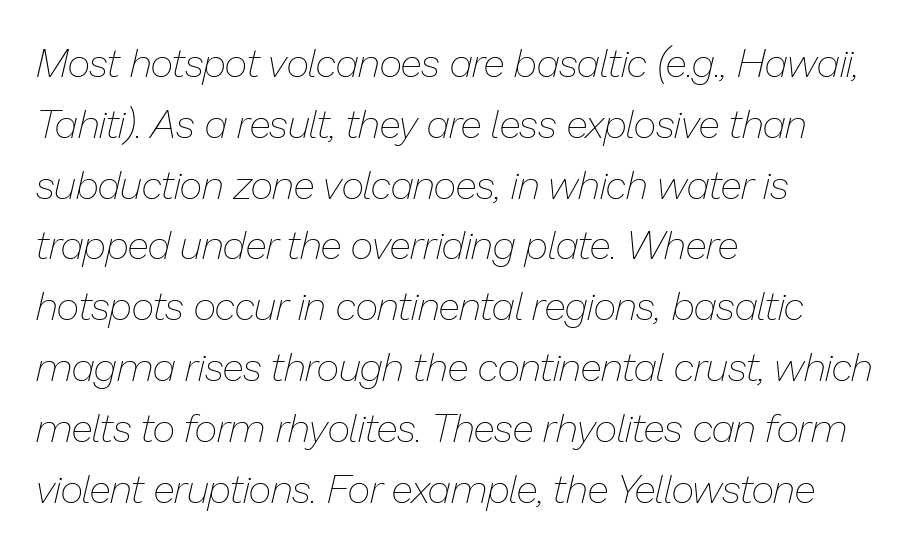
The face used here is rendered with its standard letterfit. Glance below the letters and you will spot only blank space. One-word summary of the alignment: left. Tall strokes in this sample are angled rather than plumb. These lines sit exactly where default settings would place them. These lines are rendered in a variable-pitch font.
